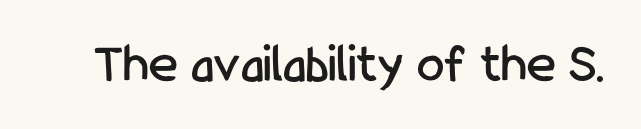
This sample uses a sans-serif face. Compared with typical body copy, the letter spacing here is the same. Spacing verdict: proportional, widths tailored to each character. When letters stand straight like this, we call the style roman or upright. Rule under the text: the space is simply empty.
